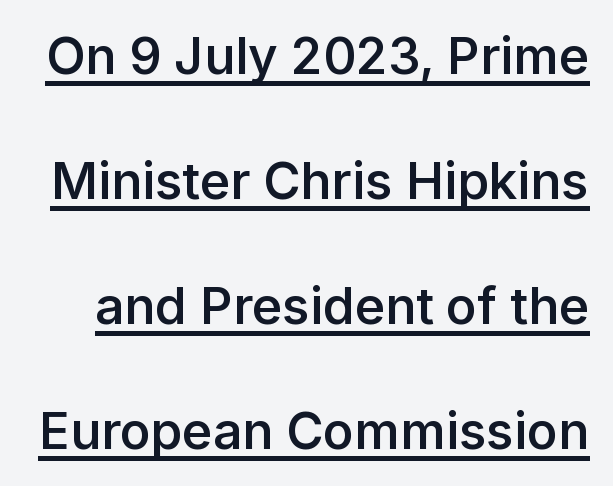
To sum up the face: it is a sans, with no serifs. Slightly chunky letters — semibold, I'd say, not full bold. Tracking value appears to be zero — textbook default spacing. This is underlined copy, the kind a proofreader might mark for attention. Regarding leading, the lines here are spaced well apart. Characters remain perfectly vertical along every line.
